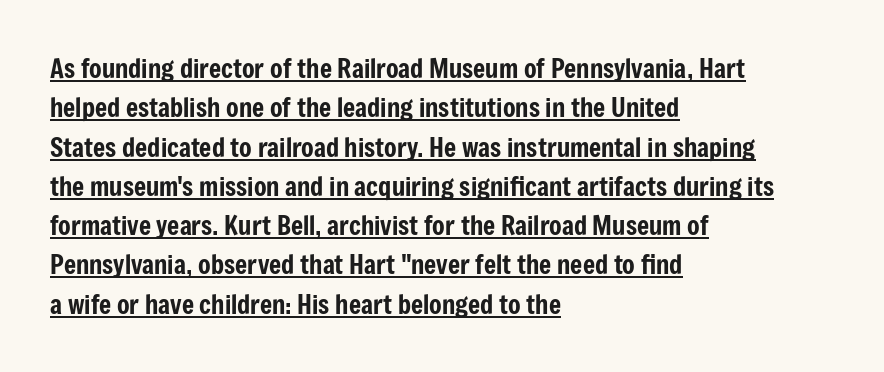
The image shows 26 px text type, upright; set left-aligned, normal line spacing (1.51x), normal letter spacing, underlined.
